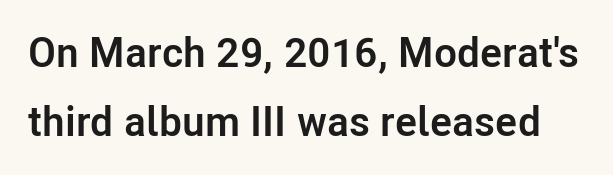
Words appear dense and cohesive because spacing is normal. The designer went with a sans here, leaving each stem footless. The rendering uses a moderate line-height, typical for paragraphs. The font is running at its bold setting.
